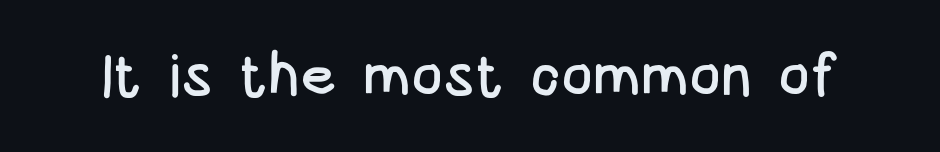
{"serif": "no", "italic": "no", "width": "condensed", "stroke_contrast": "low", "x_height": "large", "monospaced": "no", "underline": "no", "letter_spacing": "normal", "letter_spacing_em": 0.0, "glyph_px": 59}
